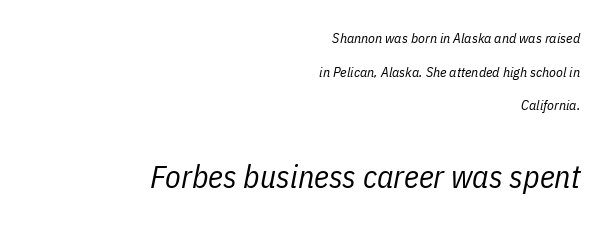
{"italic": "yes", "lean": "right", "slant_degrees": 11, "bold": "no", "weight": "regular", "width": "condensed", "stroke_contrast": "low", "x_height": "medium", "monospaced": "no", "underline": "no", "align": "right", "line_spacing": "loose", "line_spacing_ratio": 2.41, "letter_spacing": "normal", "letter_spacing_em": 0.0, "larger_block": "second", "size_ratio": 2.29, "glyph_px": 32}
